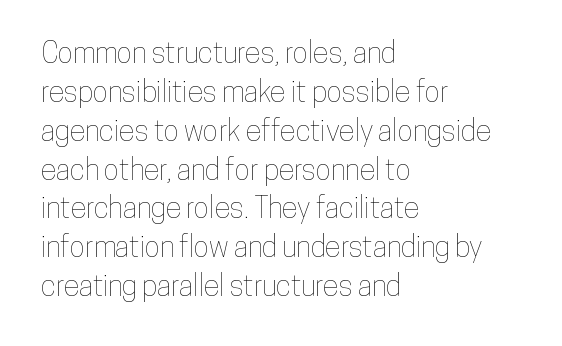
Beneath every word, the page is bare. Tracking here is standard; glyphs follow each other at the usual distance. One-word summary of the alignment: left. The letters advance in unequal steps, a hallmark of proportional type. Vertically, the passage feels balanced, rows spaced as you'd expect.
